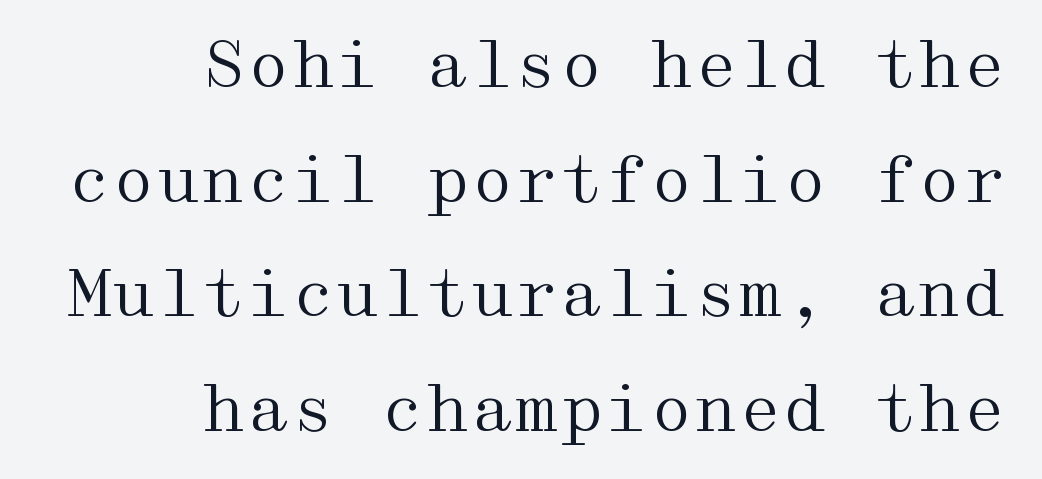
Q: Is the text bold? A: No.
Q: Is the text italic (slanted)? A: No, it is upright.
Q: Is the typeface a serif or a sans-serif typeface? A: Serif.
Q: Is the text underlined? A: No.
Q: How is the paragraph aligned? A: Right-aligned.
Q: Is the spacing between letters normal or unusually wide? A: Normal.
Q: Width (condensed, normal, or wide)? A: Wide.
Q: Stroke contrast? A: Medium.
Q: x-height? A: Medium.
